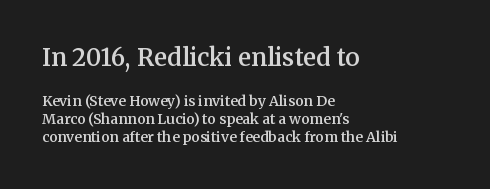
Q: Is the text bold? A: Semi-bold.
Q: Is the text italic (slanted)? A: No, it is upright.
Q: Is the text underlined? A: No.
Q: How is the paragraph aligned? A: Left-aligned.
Q: Is the spacing between letters normal or unusually wide? A: Normal.
Q: Is the spacing between lines tight, normal or loose? A: Normal.
Q: Which block of text is set in a larger size, the first (top) or the second (bottom)? A: The first (top) one.
